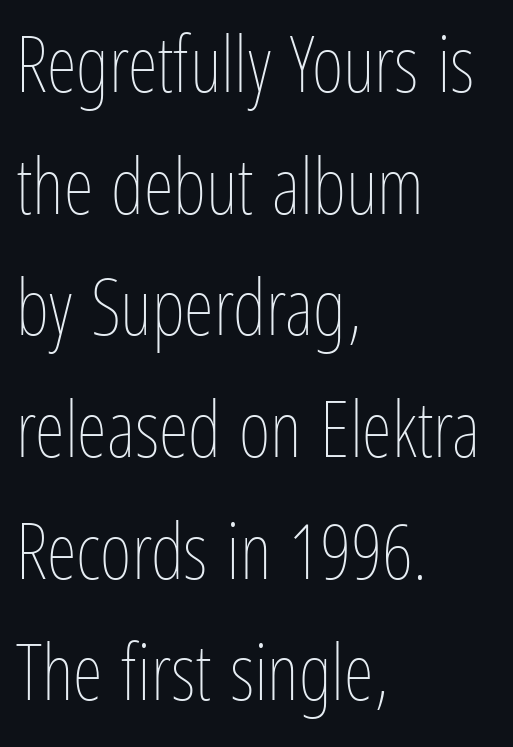
Regular leading. Does the lettering tilt? It doesn't — this is upright. Unbolded letterforms with no extra heft. Check under the words: just untouched page.
